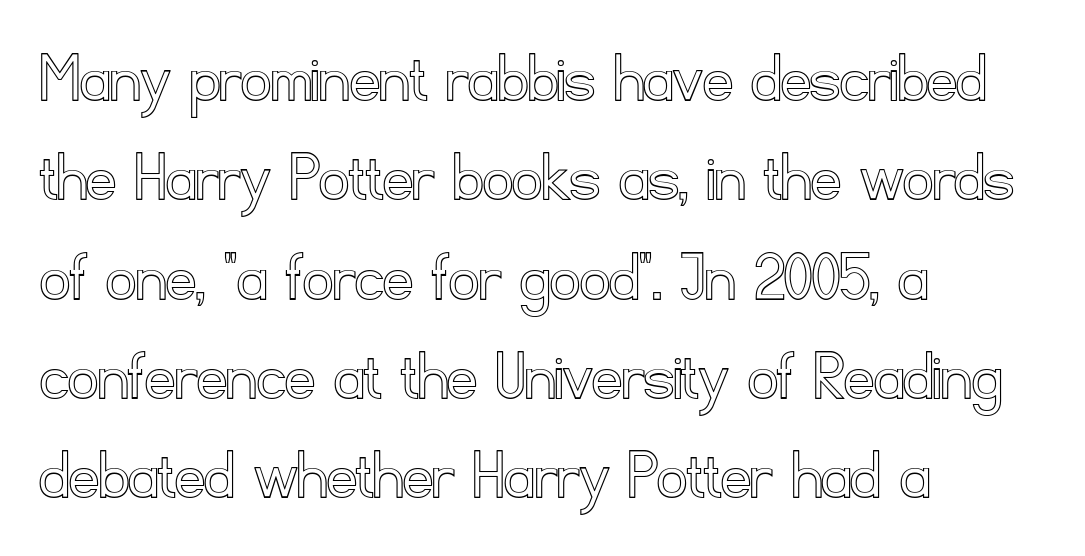
{"italic": "no", "width": "normal", "x_height": "small", "monospaced": "no", "underline": "no", "align": "left", "line_spacing": "normal", "line_spacing_ratio": 1.36, "letter_spacing": "normal", "letter_spacing_em": 0.0, "glyph_px": 73}
